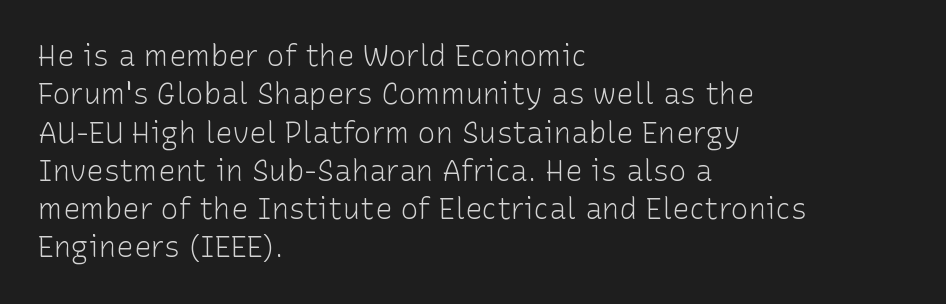
Q: Is the text bold? A: No.
Q: Is the text italic (slanted)? A: No, it is upright.
Q: Is the typeface a serif or a sans-serif typeface? A: Sans-serif.
Q: Is the text underlined? A: No.
Q: How is the paragraph aligned? A: Left-aligned.
Q: Is the spacing between letters normal or unusually wide? A: Normal.
Q: Is the spacing between lines tight, normal or loose? A: Normal.
Q: Width (condensed, normal, or wide)? A: Normal.
Q: Stroke contrast? A: Low.
Q: x-height? A: Medium.
Q: Monospaced? A: No.
